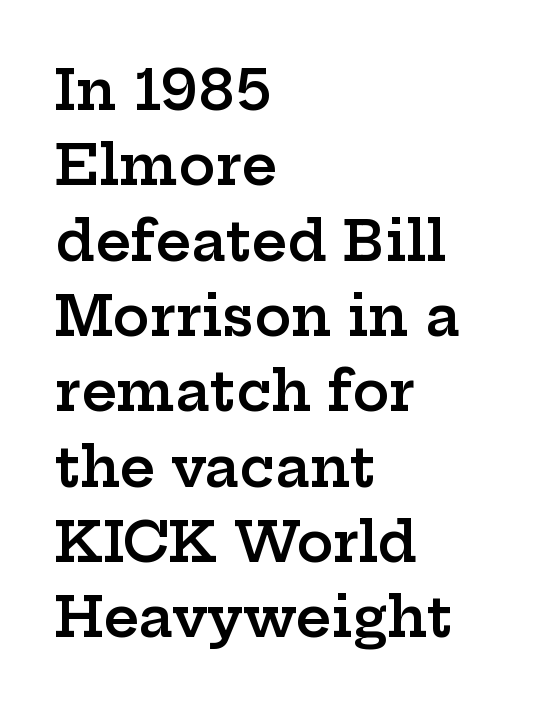
Do the letters lean? They stand straight. The letters sit at their default tracking, neither squeezed nor spread. How heavy is the stroke? Medium-heavy — a semibold, shy of bold. Do the characters align in a grid? No, the font is proportional. Leading: standard. Serif or sans? Serif — the stroke terminals have little feet.
